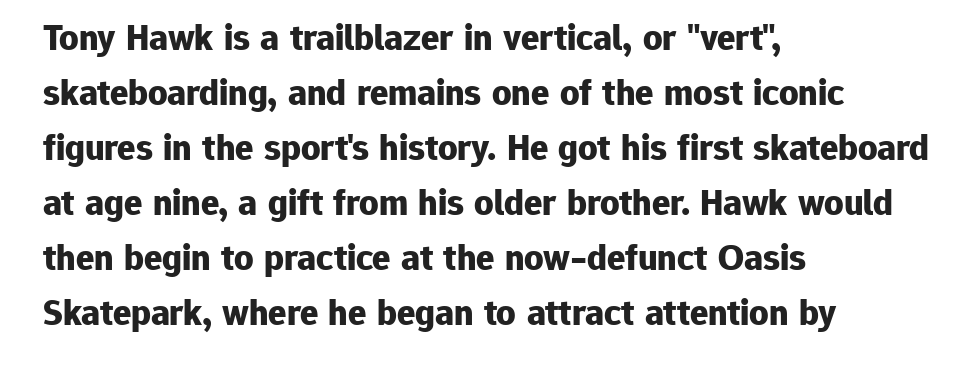
Rendered with straight, roman letterforms. Alignment: flush left. Check under the words: just untouched page. Looks like regular typesetting: each glyph gets only the width it needs. How are the letters spaced? Ordinarily, with no added tracking. The vertical gap from one line to the next is medium.
